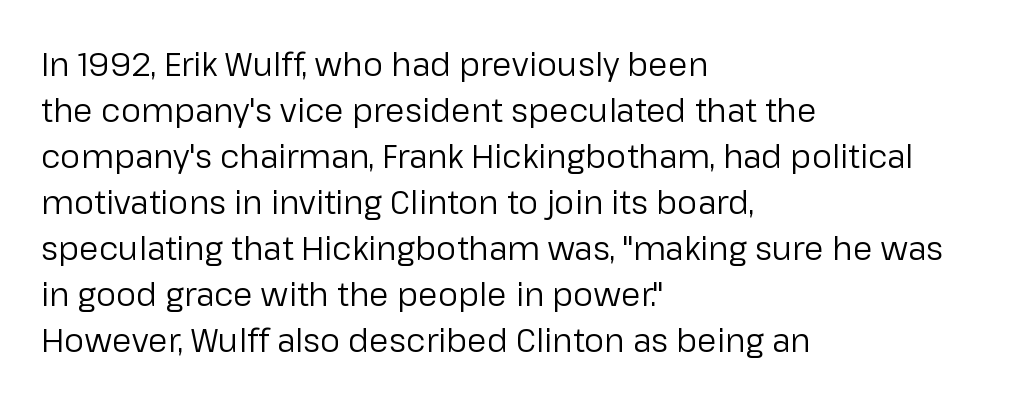
Q: Is the text bold? A: No.
Q: Is the text italic (slanted)? A: No, it is upright.
Q: Is the typeface a serif or a sans-serif typeface? A: Sans-serif.
Q: Is the text underlined? A: No.
Q: How is the paragraph aligned? A: Left-aligned.
Q: Is the spacing between letters normal or unusually wide? A: Normal.
Q: Is the spacing between lines tight, normal or loose? A: Normal.
Q: Width (condensed, normal, or wide)? A: Normal.
Q: Stroke contrast? A: Low.
Q: x-height? A: Medium.
Q: Monospaced? A: No.
